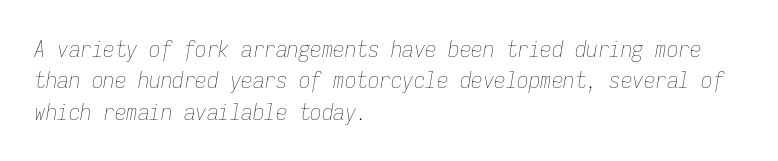
Students, note that the glyphs here touch the page at normal intervals. Compared with a centered layout, this one pins lines to the left instead. No letter is thick-stroked: the sample isn't bold. Compared with ordinary roman type, these characters are visibly tilted.
